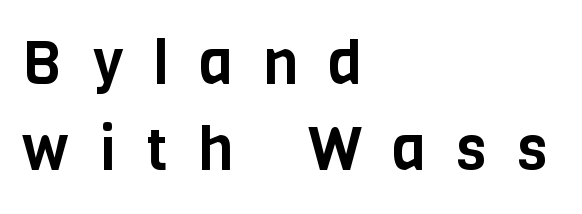
The image shows 61 px condensed sans-serif type, upright; set left-aligned, normal line spacing (1.41x), unusually wide letter spacing (+0.5 em), not underlined; low stroke contrast and a large x-height.
